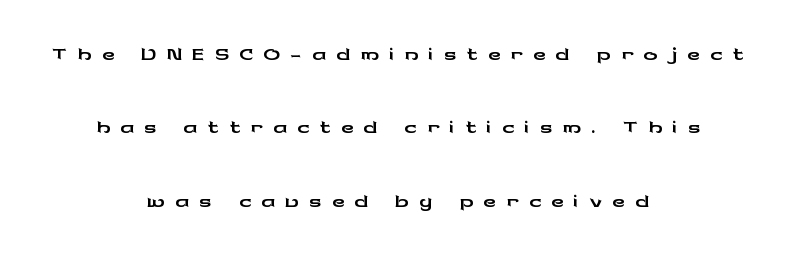
{"serif": "no", "italic": "no", "width": "wide", "stroke_contrast": "low", "x_height": "medium", "monospaced": "no", "underline": "no", "align": "center", "line_spacing": "loose", "line_spacing_ratio": 2.1, "letter_spacing": "wide", "letter_spacing_em": 0.28, "glyph_px": 35}
